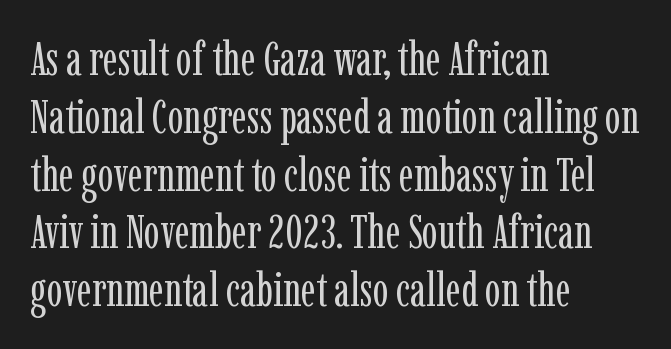
{"serif": "yes", "italic": "no", "bold": "no", "weight": "regular", "width": "condensed", "stroke_contrast": "low", "x_height": "medium", "monospaced": "no", "underline": "no", "align": "left", "line_spacing_ratio": 1.23, "letter_spacing": "normal", "letter_spacing_em": 0.0, "glyph_px": 47}
